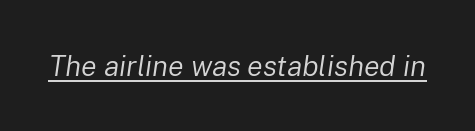
Q: Is the text bold? A: No.
Q: Is the text italic (slanted)? A: Yes, it leans right by about 8 degrees.
Q: Is the text underlined? A: Yes.
Q: Is the spacing between letters normal or unusually wide? A: Normal.
Q: Width (condensed, normal, or wide)? A: Normal.
Q: Stroke contrast? A: Low.
Q: x-height? A: Medium.
Q: Monospaced? A: No.
